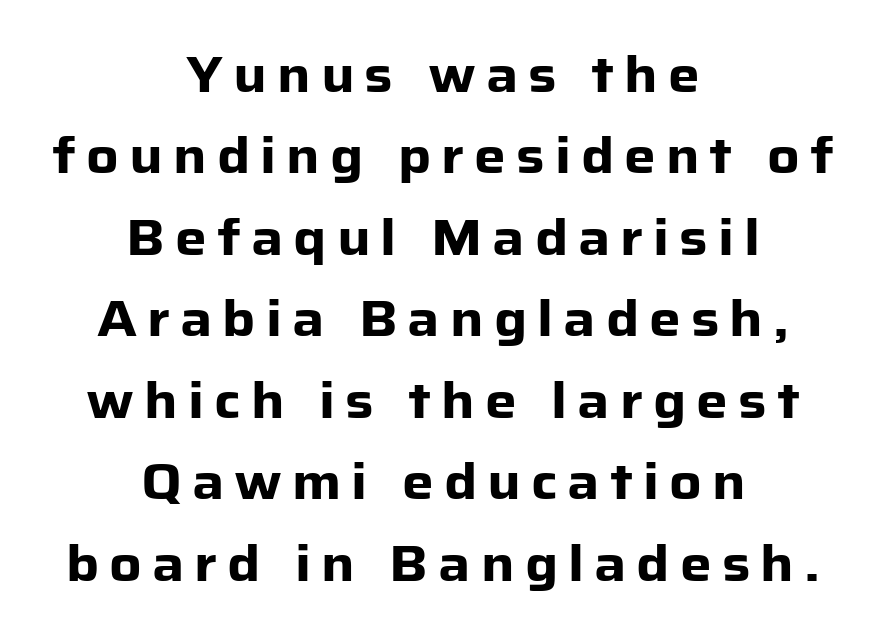
The image shows 50 px heavy sans-serif type, upright; set centered, normal line spacing (1.63x), unusually wide letter spacing (+0.2 em), not underlined; low stroke contrast and a medium x-height.
